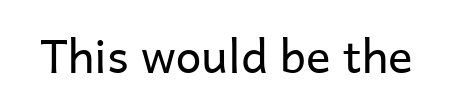
Q: Is the text bold? A: No.
Q: Is the text italic (slanted)? A: No, it is upright.
Q: Is the typeface a serif or a sans-serif typeface? A: Sans-serif.
Q: Is the text underlined? A: No.
Q: Is the spacing between letters normal or unusually wide? A: Normal.
Q: Width (condensed, normal, or wide)? A: Normal.
Q: Stroke contrast? A: Low.
Q: x-height? A: Medium.
Q: Monospaced? A: No.
